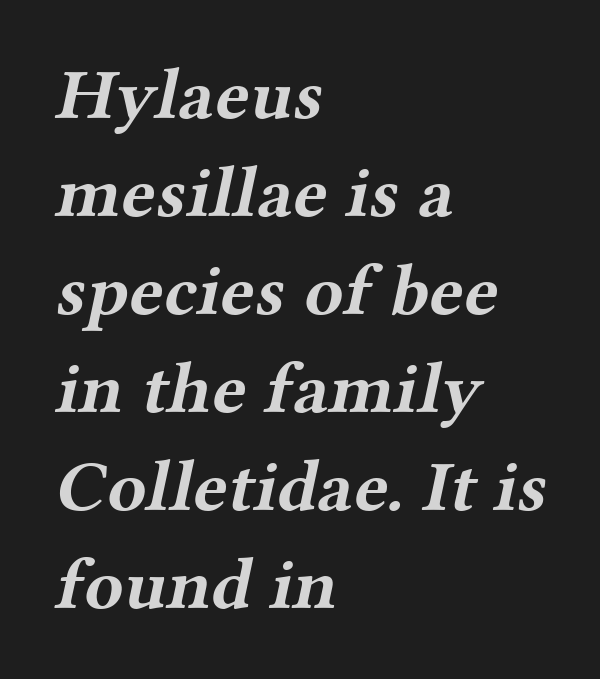
Q: Is the text bold? A: Yes.
Q: Is the typeface a serif or a sans-serif typeface? A: Serif.
Q: Is the text underlined? A: No.
Q: How is the paragraph aligned? A: Left-aligned.
Q: Is the spacing between letters normal or unusually wide? A: Normal.
Q: Is the spacing between lines tight, normal or loose? A: Normal.
Q: Width (condensed, normal, or wide)? A: Wide.
Q: Stroke contrast? A: Medium.
Q: x-height? A: Medium.
Q: Monospaced? A: No.
